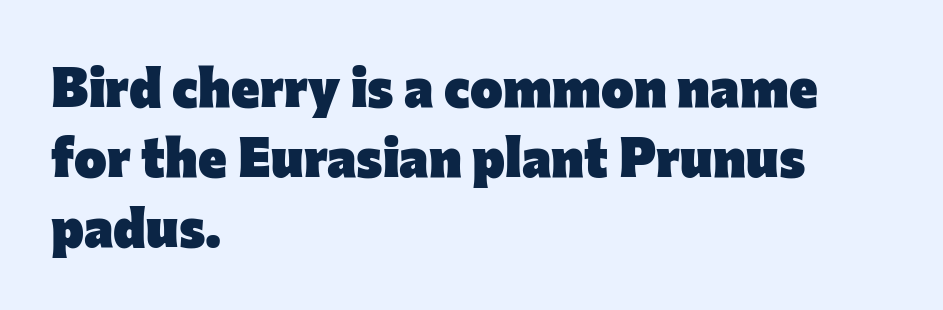
The image shows 55 px heavy sans-serif type, upright; set left-aligned, normal line spacing (1.27x), normal letter spacing, not underlined; low stroke contrast and a medium x-height.
